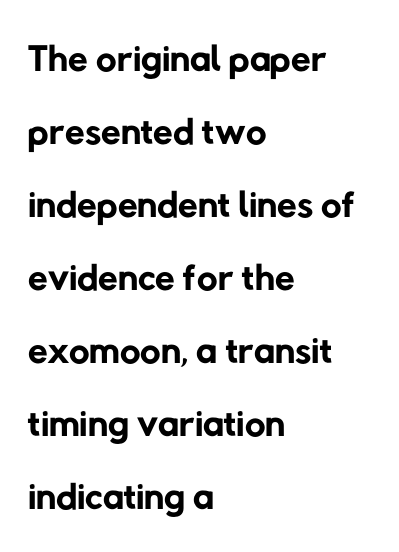
Q: Is the text bold? A: No.
Q: Is the typeface a serif or a sans-serif typeface? A: Sans-serif.
Q: Is the text underlined? A: No.
Q: How is the paragraph aligned? A: Left-aligned.
Q: Is the spacing between letters normal or unusually wide? A: Normal.
Q: Is the spacing between lines tight, normal or loose? A: Normal.
Q: Width (condensed, normal, or wide)? A: Normal.
Q: Stroke contrast? A: Low.
Q: x-height? A: Medium.
Q: Monospaced? A: No.
